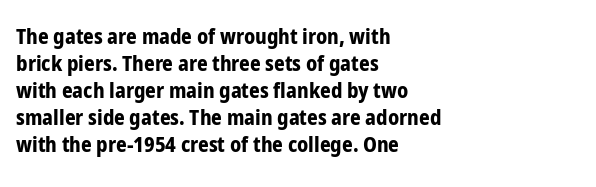
The image shows 21 px bold type, upright; set left-aligned, normal line spacing (1.28x), normal letter spacing, not underlined.
